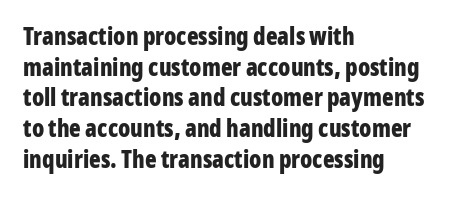
Q: Is the text bold? A: Yes.
Q: Is the text italic (slanted)? A: No, it is upright.
Q: Is the text underlined? A: No.
Q: How is the paragraph aligned? A: Left-aligned.
Q: Is the spacing between letters normal or unusually wide? A: Normal.
Q: Is the spacing between lines tight, normal or loose? A: Normal.
